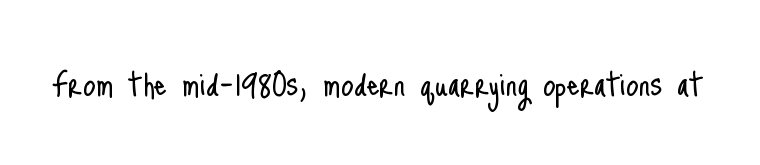
The image shows 40 px light, condensed sans-serif type, upright; set normal letter spacing, not underlined; low stroke contrast and a small x-height.
